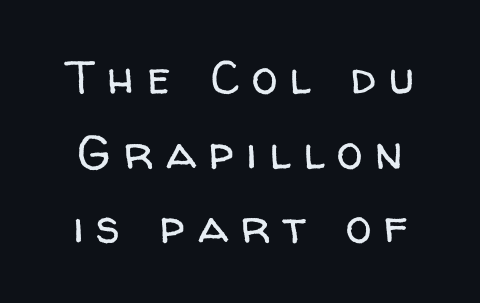
Q: Is the text bold? A: No.
Q: Is the text italic (slanted)? A: No, it is upright.
Q: Is the typeface a serif or a sans-serif typeface? A: Sans-serif.
Q: Is the text underlined? A: No.
Q: Is the spacing between letters normal or unusually wide? A: Unusually wide.
Q: Is the spacing between lines tight, normal or loose? A: Normal.
Q: Width (condensed, normal, or wide)? A: Normal.
Q: Stroke contrast? A: Low.
Q: x-height? A: Medium.
Q: Monospaced? A: No.
